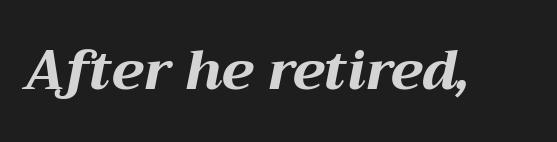
Q: Is the text bold? A: Yes.
Q: Is the text italic (slanted)? A: Yes, it leans right by about 12 degrees.
Q: Is the text underlined? A: No.
Q: Is the spacing between letters normal or unusually wide? A: Normal.
Q: Width (condensed, normal, or wide)? A: Wide.
Q: Stroke contrast? A: Medium.
Q: x-height? A: Medium.
Q: Monospaced? A: No.
